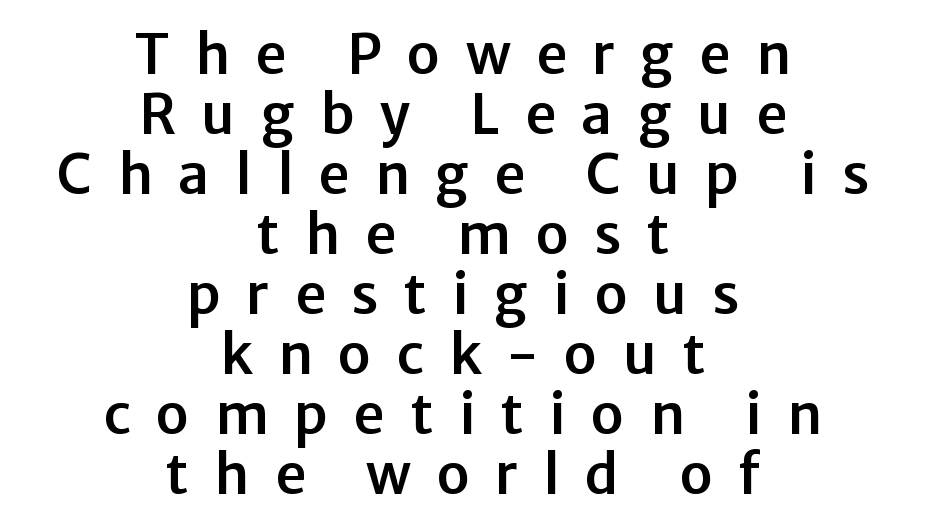
The image shows 55 px sans-serif type, upright; set centered, tight line spacing (1.09x), unusually wide letter spacing (+0.46 em), not underlined; low stroke contrast and a medium x-height.
